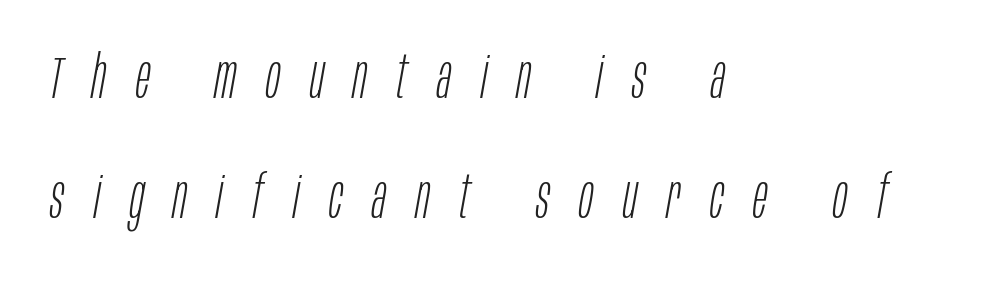
Q: Is the text bold? A: No.
Q: Is the text italic (slanted)? A: Yes, it leans right by about 10 degrees.
Q: Is the text underlined? A: No.
Q: How is the paragraph aligned? A: Left-aligned.
Q: Is the spacing between letters normal or unusually wide? A: Unusually wide.
Q: Is the spacing between lines tight, normal or loose? A: Loose.
Q: Width (condensed, normal, or wide)? A: Condensed.
Q: Stroke contrast? A: Low.
Q: x-height? A: Large.
Q: Monospaced? A: No.
